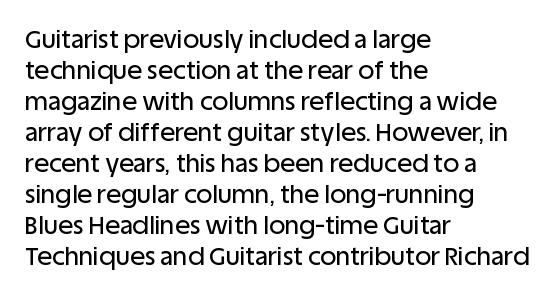
Clear beneath every line of the passage. Is the block centered? No — it sits flush against the left margin. Observe the ordinary spacing: letters are neighbours, not strangers. The letters stand upright; this is a roman face.
